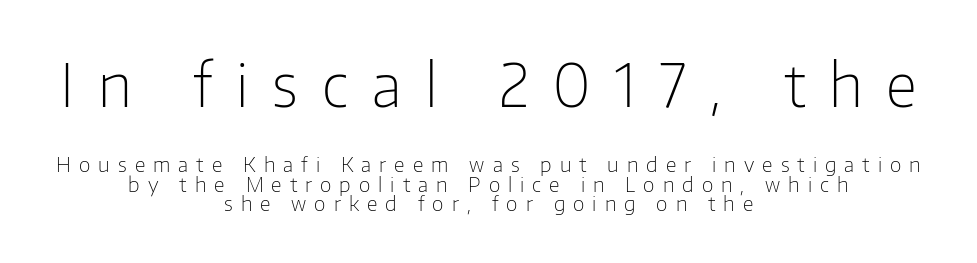
{"serif": "no", "italic": "no", "bold": "no", "weight": "light", "width": "normal", "stroke_contrast": "low", "x_height": "medium", "monospaced": "no", "underline": "no", "align": "center", "line_spacing": "tight", "line_spacing_ratio": 0.98, "letter_spacing": "wide", "letter_spacing_em": 0.4, "larger_block": "first", "size_ratio": 2.95, "glyph_px": 59}
